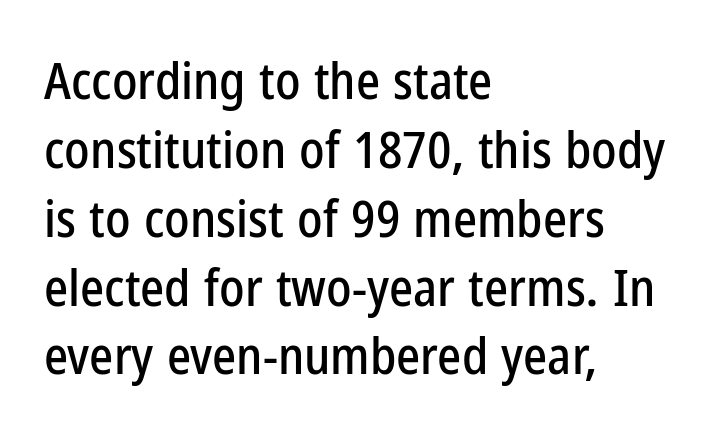
The specimen reads as upright at a glance. Nothing unusual about the tracking: characters are spaced as the font intends. Varying glyph widths throughout — classic text-font behaviour. If you drew a ruler down the left edge, every line would touch it. The words here are not underlined.
